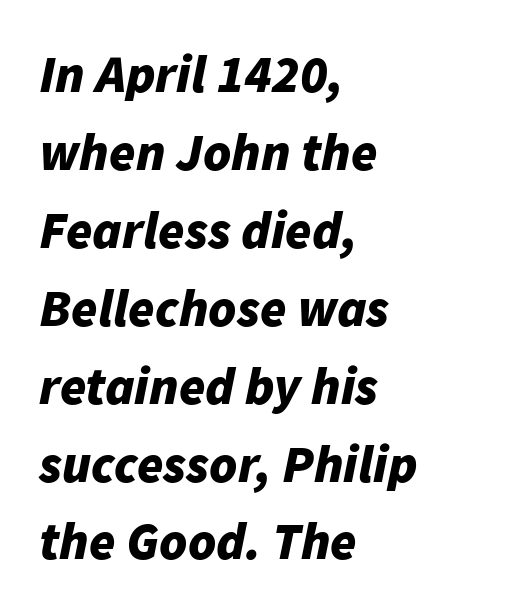
The image shows 53 px bold type, italic (leaning right); set left-aligned, normal line spacing (1.47x), normal letter spacing, not underlined; low stroke contrast and a medium x-height.
